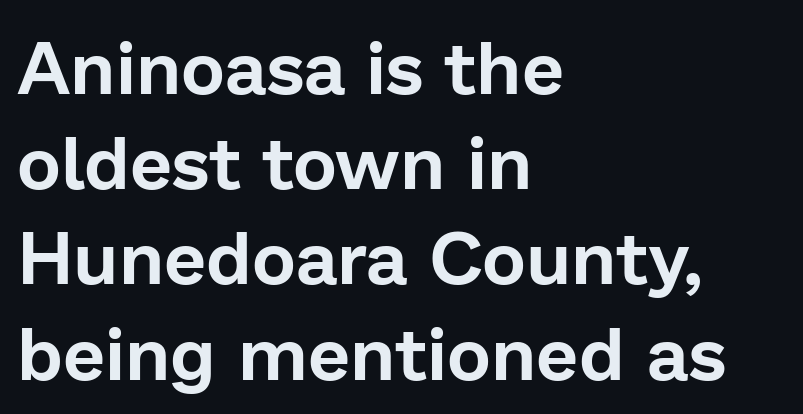
{"serif": "no", "italic": "no", "width": "normal", "stroke_contrast": "low", "x_height": "medium", "monospaced": "no", "underline": "no", "align": "left", "line_spacing": "normal", "line_spacing_ratio": 1.27, "letter_spacing": "normal", "letter_spacing_em": 0.0, "glyph_px": 75}
